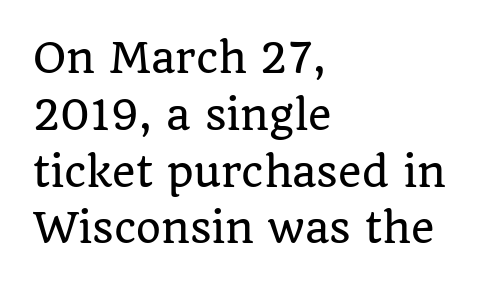
The image shows 40 px serif type, upright; set left-aligned, normal line spacing (1.42x), normal letter spacing, not underlined; low stroke contrast and a large x-height.
